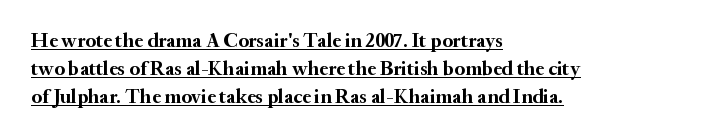
Q: Is the text bold? A: Yes.
Q: Is the text italic (slanted)? A: No, it is upright.
Q: Is the text underlined? A: Yes.
Q: How is the paragraph aligned? A: Left-aligned.
Q: Is the spacing between letters normal or unusually wide? A: Normal.
Q: Is the spacing between lines tight, normal or loose? A: Normal.
